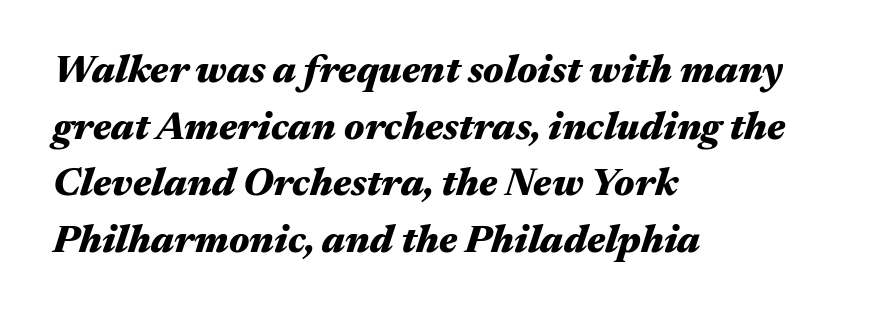
Compared with a centered layout, this one pins lines to the left instead. Regarding leading, the lines here are spaced in the standard way. Each letter keeps its own natural width here, so spacing adapts to shape. Strong, thick strokes mark this as bold type. The space beneath each line is pristine and unruled. The rendering keeps characters at their native spacing.
